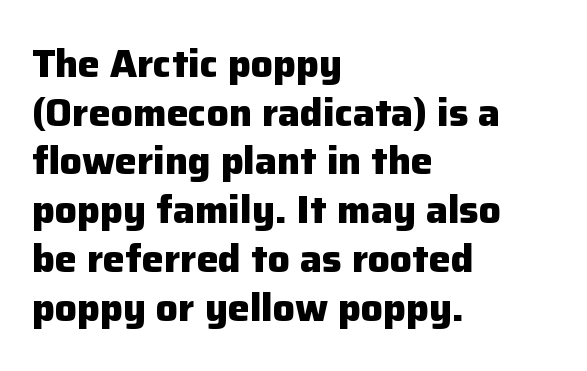
Q: Is the text bold? A: Yes.
Q: Is the text italic (slanted)? A: No, it is upright.
Q: Is the typeface a serif or a sans-serif typeface? A: Sans-serif.
Q: Is the text underlined? A: No.
Q: How is the paragraph aligned? A: Left-aligned.
Q: Is the spacing between letters normal or unusually wide? A: Normal.
Q: Is the spacing between lines tight, normal or loose? A: Normal.
Q: Width (condensed, normal, or wide)? A: Normal.
Q: Stroke contrast? A: Low.
Q: x-height? A: Medium.
Q: Monospaced? A: No.
